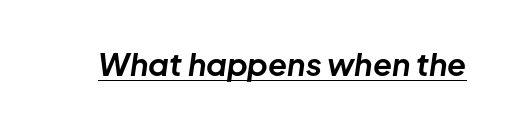
Does the lettering tilt? It does — this is italic. Beneath each row of characters lies a ruled line. Students, note that the glyphs here touch the page at normal intervals. Here the designer chose a conventional face with non-uniform glyph widths. The sample has been set heavy, in full bold.
